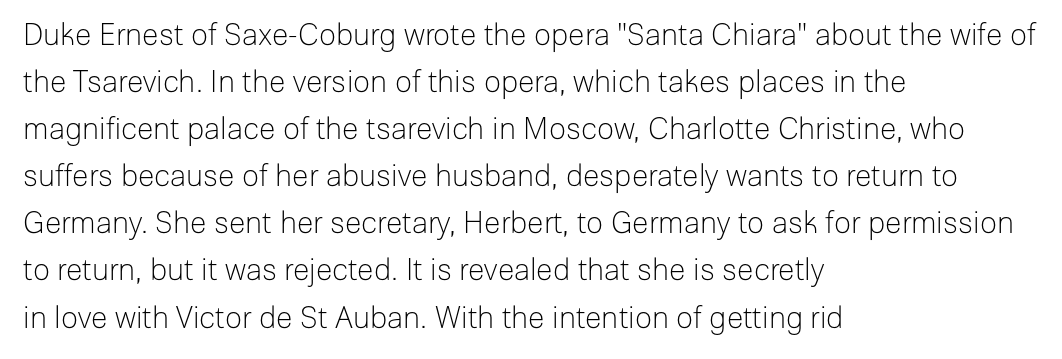
A roman cut, with each character standing at attention. Here the designer chose a conventional face with non-uniform glyph widths. Plain, unruled lines of type. The block of text has a typical density, with ordinary space between rows. The face used here is a sans, in the tradition of grotesques and geometrics. Line starts are locked; line ends wander.
